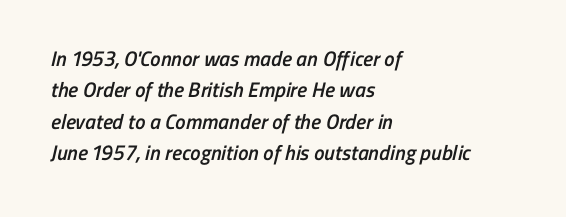
Q: Is the text bold? A: Semi-bold.
Q: Is the text underlined? A: No.
Q: How is the paragraph aligned? A: Left-aligned.
Q: Is the spacing between letters normal or unusually wide? A: Normal.
Q: Is the spacing between lines tight, normal or loose? A: Normal.
